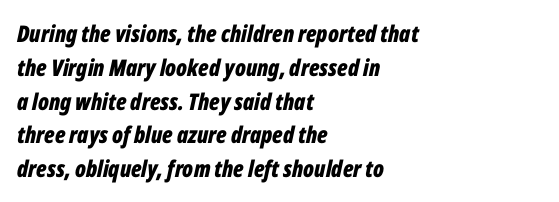
{"italic": "yes", "lean": "right", "slant_degrees": 12, "bold": "yes", "underline": "no", "align": "left", "line_spacing": "normal", "line_spacing_ratio": 1.47, "letter_spacing": "normal", "letter_spacing_em": 0.0, "glyph_px": 23}
